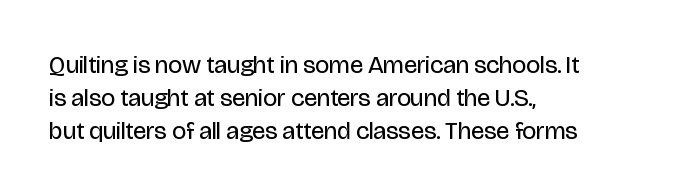
Q: Is the text bold? A: No.
Q: Is the text italic (slanted)? A: No, it is upright.
Q: Is the text underlined? A: No.
Q: How is the paragraph aligned? A: Left-aligned.
Q: Is the spacing between letters normal or unusually wide? A: Normal.
Q: Is the spacing between lines tight, normal or loose? A: Normal.
